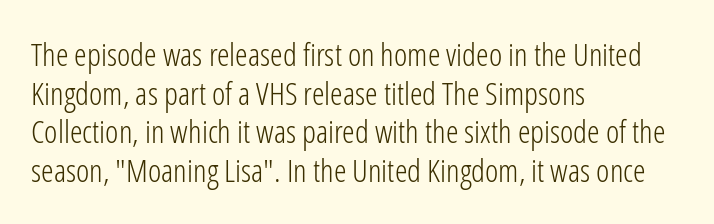
Here the designer chose a conventional face with non-uniform glyph widths. These lines stack with their left ends in a neat column. Observe the ordinary spacing: letters are neighbours, not strangers. The font is comparable to plain body text, perhaps lighter.
